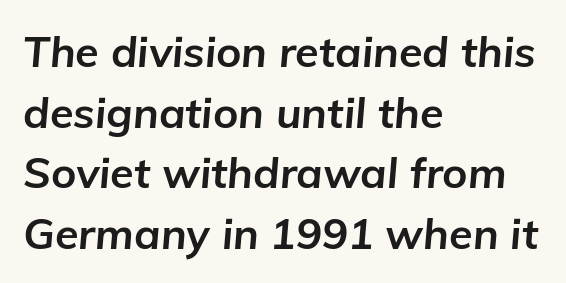
{"italic": "yes", "lean": "right", "slant_degrees": 5, "bold": "yes", "weight": "bold", "width": "normal", "stroke_contrast": "low", "x_height": "medium", "monospaced": "no", "underline": "no", "align": "left", "line_spacing": "normal", "line_spacing_ratio": 1.41, "letter_spacing": "normal", "letter_spacing_em": 0.0, "glyph_px": 43}
